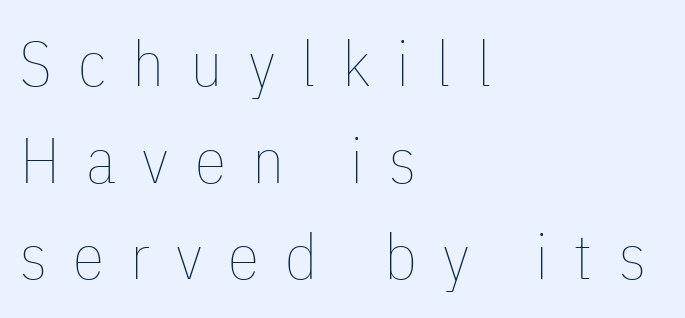
Q: Is the text bold? A: No.
Q: Is the text italic (slanted)? A: No, it is upright.
Q: Is the text underlined? A: No.
Q: How is the paragraph aligned? A: Left-aligned.
Q: Is the spacing between letters normal or unusually wide? A: Unusually wide.
Q: Is the spacing between lines tight, normal or loose? A: Normal.
Q: Width (condensed, normal, or wide)? A: Condensed.
Q: Stroke contrast? A: Low.
Q: x-height? A: Medium.
Q: Monospaced? A: No.
